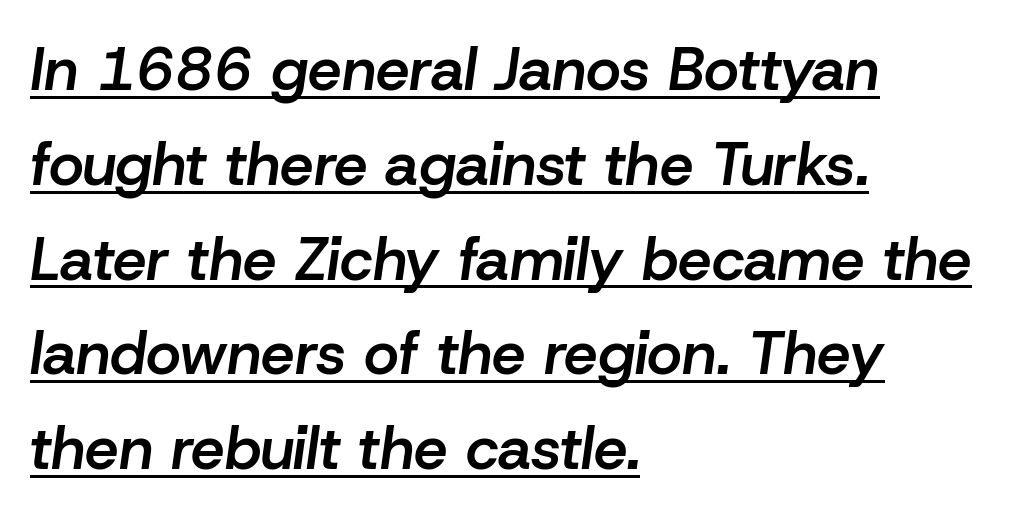
Q: Is the text bold? A: Semi-bold.
Q: Is the text italic (slanted)? A: Yes, it leans right by about 8 degrees.
Q: Is the text underlined? A: Yes.
Q: How is the paragraph aligned? A: Left-aligned.
Q: Is the spacing between letters normal or unusually wide? A: Normal.
Q: Is the spacing between lines tight, normal or loose? A: Normal.
Q: Width (condensed, normal, or wide)? A: Normal.
Q: Stroke contrast? A: Low.
Q: x-height? A: Medium.
Q: Monospaced? A: No.
